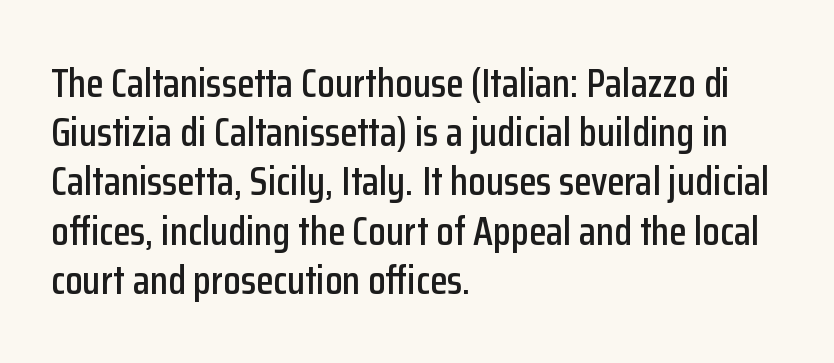
The image shows 40 px condensed sans-serif type, upright; set left-aligned, line spacing 1.23x, normal letter spacing, not underlined; low stroke contrast and a medium x-height.
